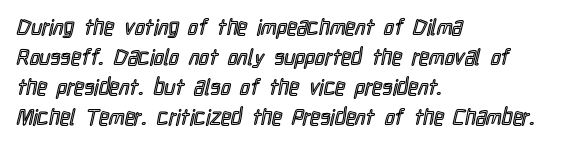
{"underline": "no", "align": "left", "line_spacing": "normal", "line_spacing_ratio": 1.37, "letter_spacing": "normal", "letter_spacing_em": 0.0, "glyph_px": 22}
